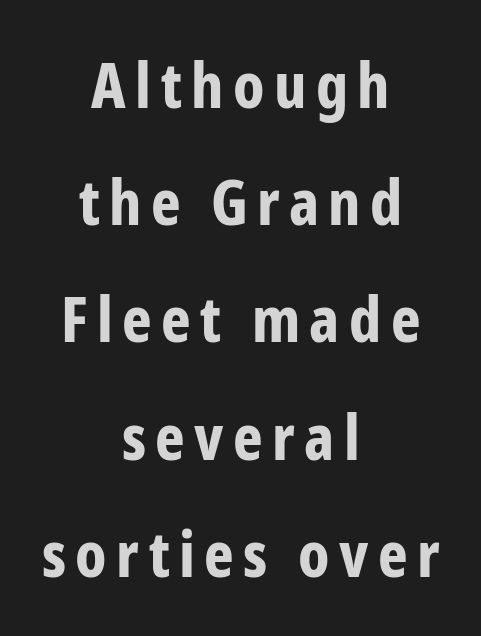
{"serif": "no", "italic": "no", "bold": "yes", "weight": "bold", "width": "condensed", "stroke_contrast": "low", "x_height": "medium", "monospaced": "no", "underline": "no", "align": "center", "line_spacing_ratio": 1.86, "glyph_px": 63}
